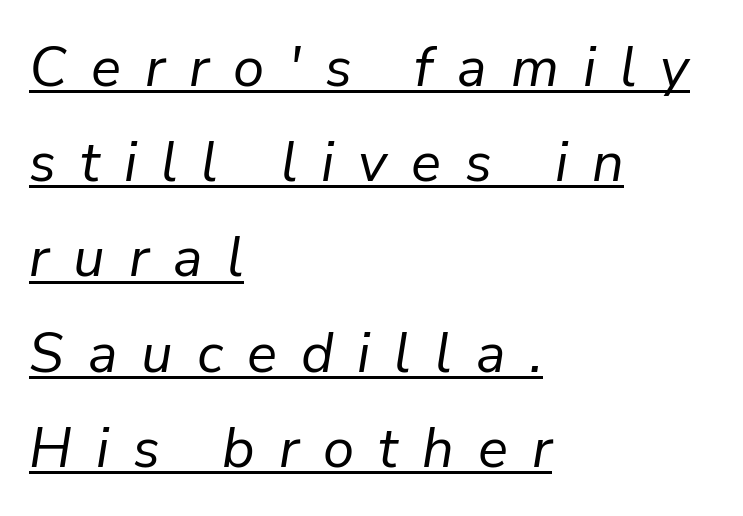
Glance below the letters and you will spot a drawn line. Is the type heavy? It reads as light-to-regular instead. The axis of the letterforms is tilted away from vertical. Successive baselines arrive at the customary interval. Visually the block forms a straight wall on the left and a jagged coastline on the right. Proportional: the letters do not fall into vertical columns.
